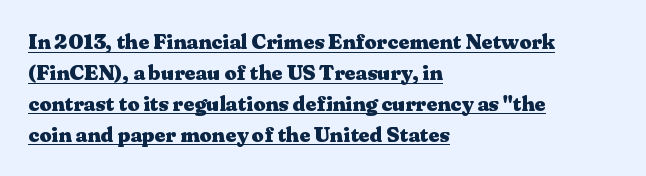
Q: Is the text bold? A: Yes.
Q: Is the text italic (slanted)? A: No, it is upright.
Q: Is the text underlined? A: Yes.
Q: How is the paragraph aligned? A: Left-aligned.
Q: Is the spacing between letters normal or unusually wide? A: Normal.
Q: Is the spacing between lines tight, normal or loose? A: Normal.
